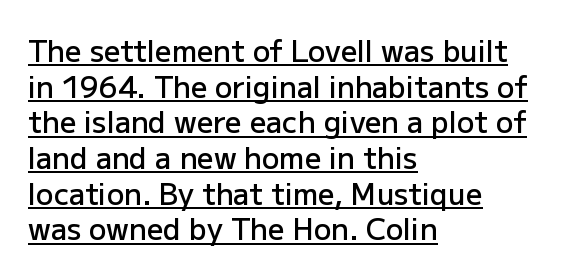
Q: Is the text bold? A: Semi-bold.
Q: Is the text italic (slanted)? A: No, it is upright.
Q: Is the typeface a serif or a sans-serif typeface? A: Sans-serif.
Q: Is the text underlined? A: Yes.
Q: How is the paragraph aligned? A: Left-aligned.
Q: Is the spacing between letters normal or unusually wide? A: Normal.
Q: Width (condensed, normal, or wide)? A: Normal.
Q: Stroke contrast? A: Low.
Q: x-height? A: Medium.
Q: Monospaced? A: No.
